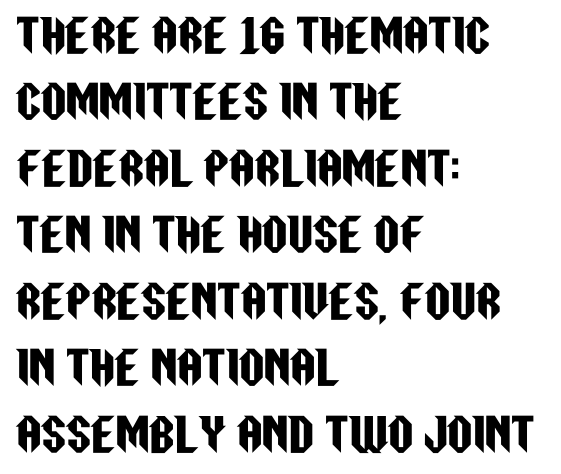
The image shows 44 px condensed sans-serif type, upright; set left-aligned, normal line spacing (1.51x), normal letter spacing, not underlined; low stroke contrast and a large x-height.
